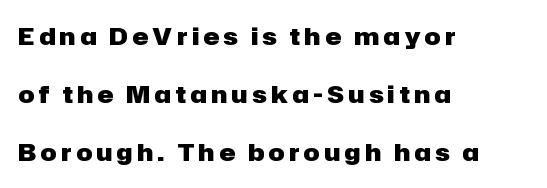
The image shows 24 px bold type, upright; set left-aligned, loose line spacing (2.42x), not underlined.
